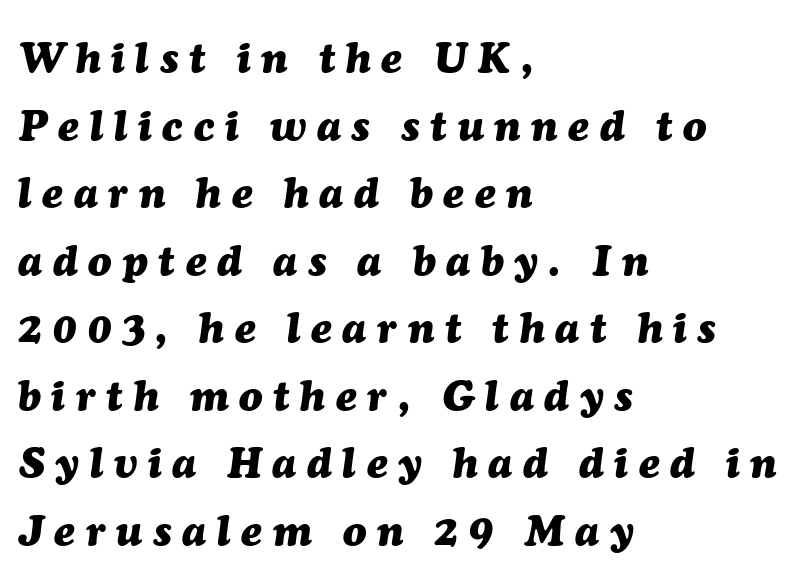
Beneath every word, the page is bare. Looks like regular typesetting: each glyph gets only the width it needs. Regular leading. A student would call this left alignment; a typographer would say flush left, rag right. You could only call the tracking loose — the letters float apart.
